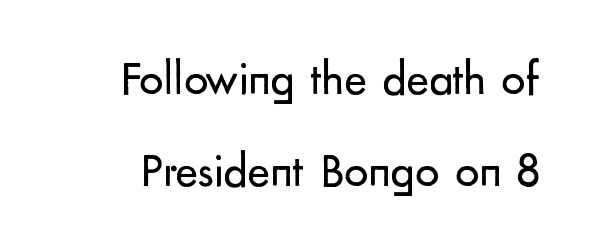
Q: Is the text bold? A: No.
Q: Is the text italic (slanted)? A: No, it is upright.
Q: Is the typeface a serif or a sans-serif typeface? A: Sans-serif.
Q: Is the text underlined? A: No.
Q: Is the spacing between letters normal or unusually wide? A: Normal.
Q: Is the spacing between lines tight, normal or loose? A: Loose.
Q: Width (condensed, normal, or wide)? A: Normal.
Q: Stroke contrast? A: Low.
Q: x-height? A: Small.
Q: Monospaced? A: No.
